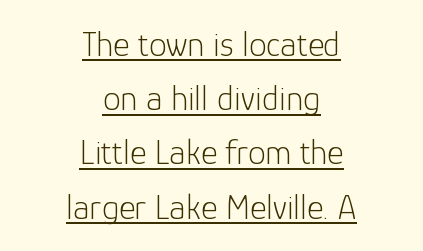
The image shows 35 px light sans-serif type, upright; set centered, normal line spacing (1.55x), normal letter spacing, underlined; low stroke contrast and a medium x-height.
